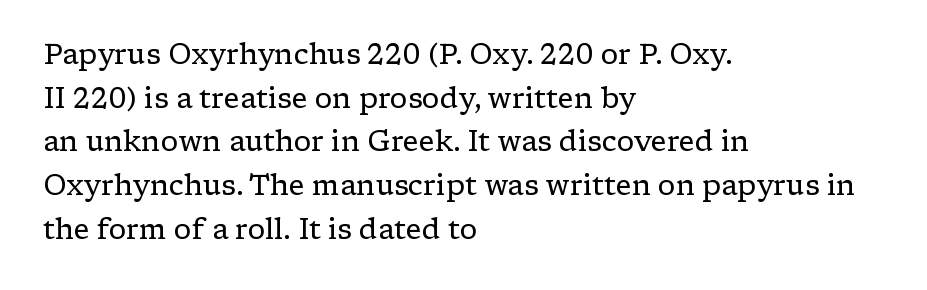
{"serif": "yes", "italic": "no", "bold": "no", "weight": "regular", "width": "wide", "stroke_contrast": "low", "x_height": "medium", "monospaced": "no", "underline": "no", "align": "left", "line_spacing": "normal", "line_spacing_ratio": 1.56, "letter_spacing": "normal", "letter_spacing_em": 0.0, "glyph_px": 28}
